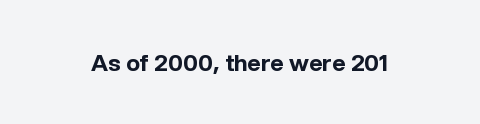
{"italic": "no", "bold": "yes", "underline": "no", "letter_spacing": "normal", "letter_spacing_em": 0.0, "glyph_px": 23}
